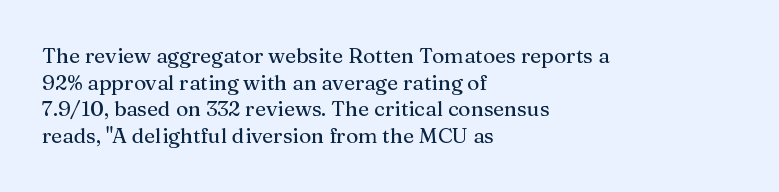
{"italic": "no", "underline": "no", "align": "left", "line_spacing": "normal", "line_spacing_ratio": 1.27, "letter_spacing": "normal", "letter_spacing_em": 0.0, "glyph_px": 21}
